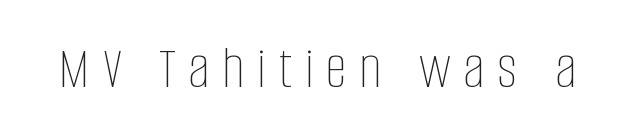
Q: Is the text bold? A: No.
Q: Is the text italic (slanted)? A: No, it is upright.
Q: Is the text underlined? A: No.
Q: Is the spacing between letters normal or unusually wide? A: Unusually wide.
Q: Width (condensed, normal, or wide)? A: Condensed.
Q: Stroke contrast? A: Low.
Q: x-height? A: Large.
Q: Monospaced? A: No.
